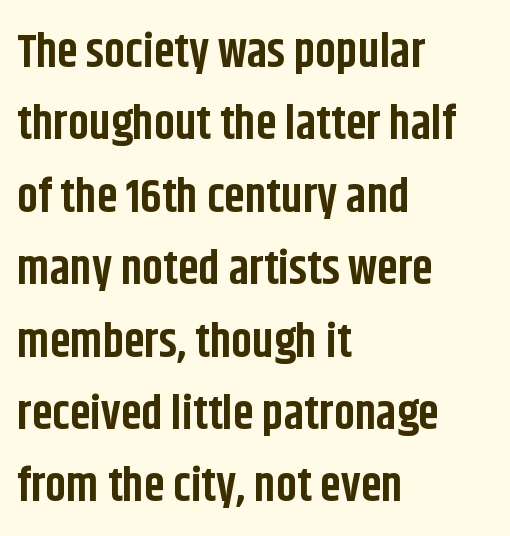
Q: Is the text bold? A: Yes.
Q: Is the text italic (slanted)? A: No, it is upright.
Q: Is the typeface a serif or a sans-serif typeface? A: Sans-serif.
Q: Is the text underlined? A: No.
Q: How is the paragraph aligned? A: Left-aligned.
Q: Is the spacing between letters normal or unusually wide? A: Normal.
Q: Is the spacing between lines tight, normal or loose? A: Normal.
Q: Width (condensed, normal, or wide)? A: Condensed.
Q: Stroke contrast? A: Low.
Q: x-height? A: Large.
Q: Monospaced? A: No.
